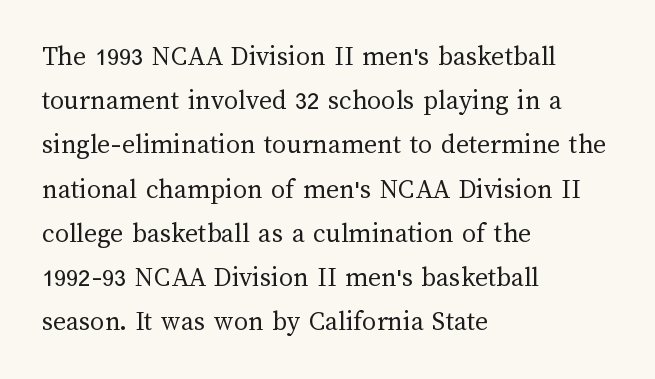
Do the characters align in a grid? No, the font is proportional. Bold? No — there's no thickening of the strokes. No word sits above an underline. Line spacing here is normal. Nothing unusual about the tracking: characters are spaced as the font intends.
